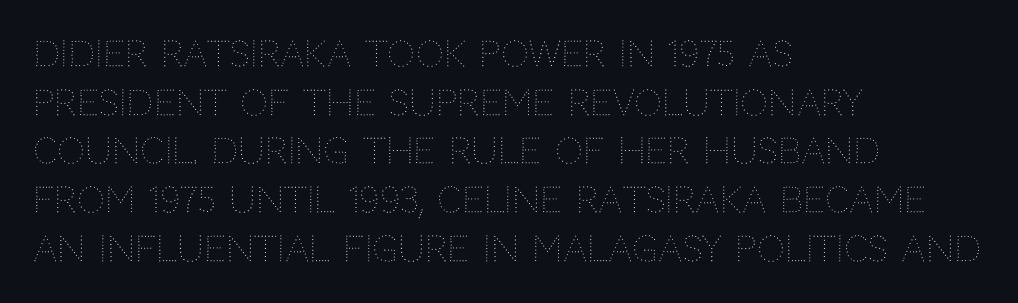
{"italic": "no", "bold": "no", "weight": "thin", "width": "normal", "stroke_contrast": "medium", "x_height": "large", "monospaced": "no", "underline": "no", "align": "left", "line_spacing": "normal", "line_spacing_ratio": 1.39, "letter_spacing": "normal", "letter_spacing_em": 0.0, "glyph_px": 35}
